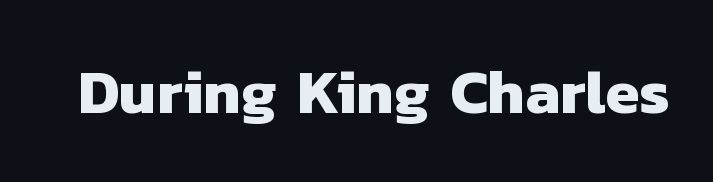
Q: Is the text bold? A: Yes.
Q: Is the typeface a serif or a sans-serif typeface? A: Sans-serif.
Q: Is the text underlined? A: No.
Q: Is the spacing between letters normal or unusually wide? A: Normal.
Q: Width (condensed, normal, or wide)? A: Normal.
Q: Stroke contrast? A: Low.
Q: x-height? A: Medium.
Q: Monospaced? A: No.
